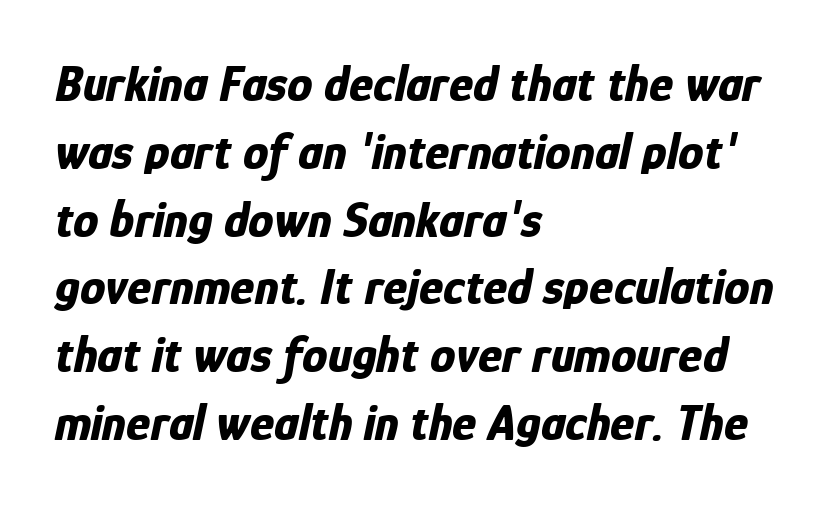
The image shows 51 px bold, condensed type, italic (leaning right); set left-aligned, normal line spacing (1.33x), normal letter spacing, not underlined; low stroke contrast and a medium x-height.
